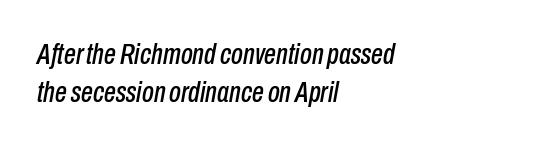
Short note: letters normally spaced. Quick note: underline off. Visually the block forms a straight wall on the left and a jagged coastline on the right. Emphasis-style slanted type is in use. A typesetter would call this leading conventional body-copy spacing.
